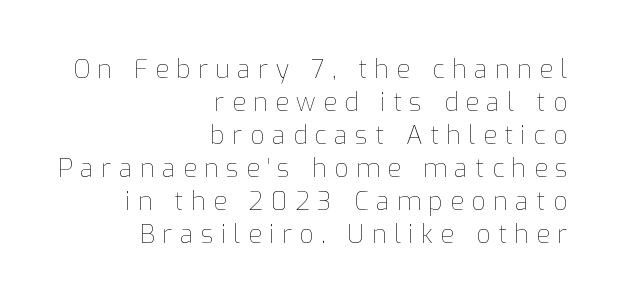
The image shows 25 px text type, upright; set right-aligned, normal line spacing (1.32x), unusually wide letter spacing (+0.3 em), not underlined.
